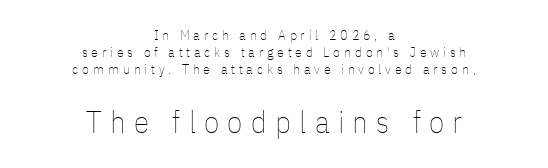
The image shows 31 px thin, condensed type, upright; set centered, line spacing 1.22x, unusually wide letter spacing (+0.27 em), not underlined; the second (bottom) block is 2.21x larger; low stroke contrast and a medium x-height.
